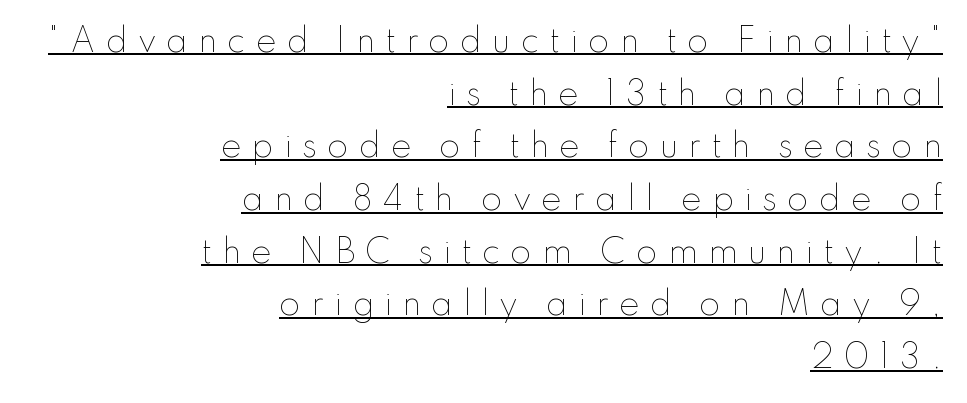
The image shows 31 px thin type, upright; set right-aligned, normal line spacing (1.7x), unusually wide letter spacing (+0.32 em), underlined; low stroke contrast and a small x-height.
